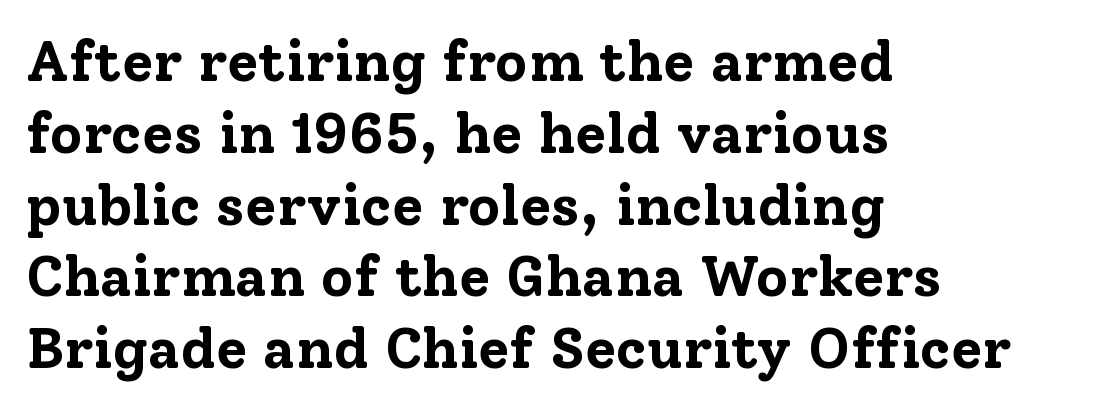
Q: Is the text bold? A: Yes.
Q: Is the text italic (slanted)? A: No, it is upright.
Q: Is the typeface a serif or a sans-serif typeface? A: Serif.
Q: Is the text underlined? A: No.
Q: How is the paragraph aligned? A: Left-aligned.
Q: Is the spacing between letters normal or unusually wide? A: Normal.
Q: Is the spacing between lines tight, normal or loose? A: Normal.
Q: Width (condensed, normal, or wide)? A: Normal.
Q: Stroke contrast? A: Low.
Q: x-height? A: Medium.
Q: Monospaced? A: No.
